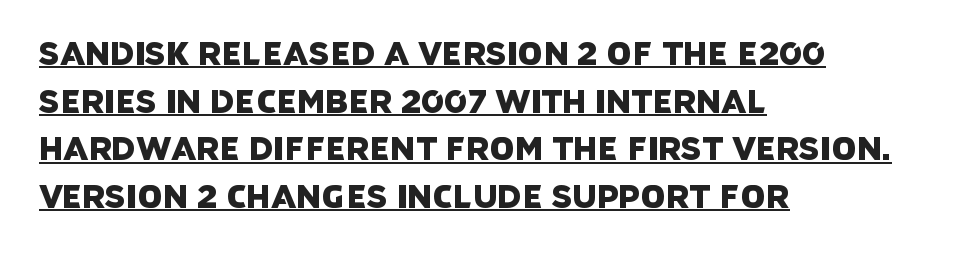
Q: Is the typeface a serif or a sans-serif typeface? A: Sans-serif.
Q: Is the text underlined? A: Yes.
Q: How is the paragraph aligned? A: Left-aligned.
Q: Is the spacing between letters normal or unusually wide? A: Normal.
Q: Is the spacing between lines tight, normal or loose? A: Normal.
Q: Width (condensed, normal, or wide)? A: Normal.
Q: Stroke contrast? A: Low.
Q: x-height? A: Large.
Q: Monospaced? A: No.
